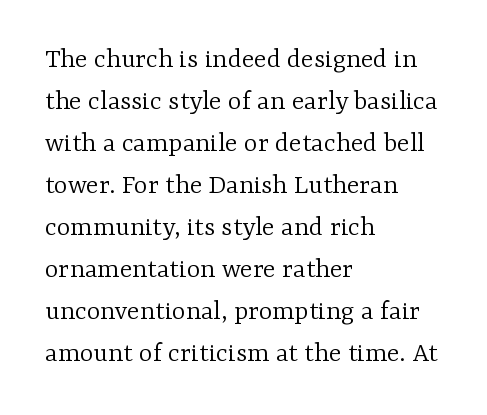
{"serif": "yes", "italic": "no", "bold": "no", "weight": "light", "width": "normal", "stroke_contrast": "low", "x_height": "medium", "monospaced": "no", "underline": "no", "align": "left", "line_spacing": "normal", "line_spacing_ratio": 1.45, "letter_spacing": "normal", "letter_spacing_em": 0.0, "glyph_px": 29}
